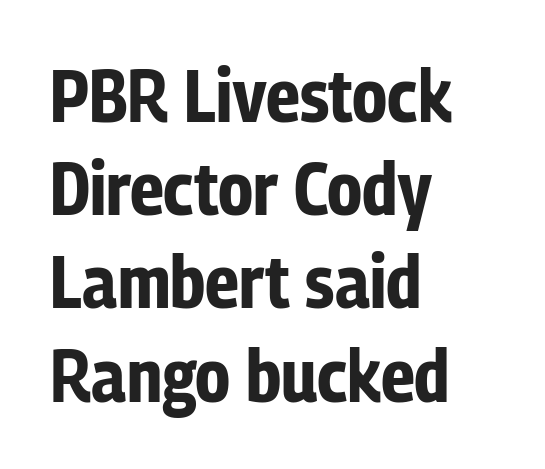
{"serif": "no", "italic": "no", "bold": "yes", "weight": "bold", "width": "condensed", "stroke_contrast": "low", "x_height": "medium", "monospaced": "no", "underline": "no", "align": "left", "line_spacing": "normal", "line_spacing_ratio": 1.26, "letter_spacing": "normal", "letter_spacing_em": 0.0, "glyph_px": 74}
